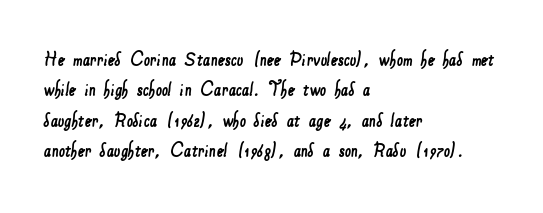
The image shows 22 px text type; set left-aligned, normal line spacing (1.38x), normal letter spacing, not underlined.
